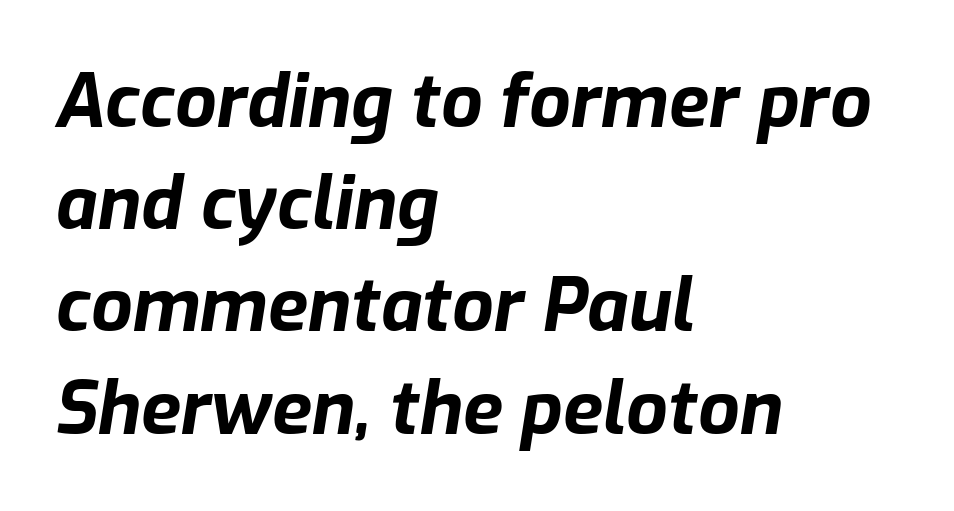
{"italic": "yes", "lean": "right", "slant_degrees": 9, "bold": "yes", "weight": "bold", "width": "normal", "stroke_contrast": "low", "x_height": "medium", "monospaced": "no", "underline": "no", "align": "left", "line_spacing": "normal", "line_spacing_ratio": 1.4, "letter_spacing": "normal", "letter_spacing_em": 0.0, "glyph_px": 73}
